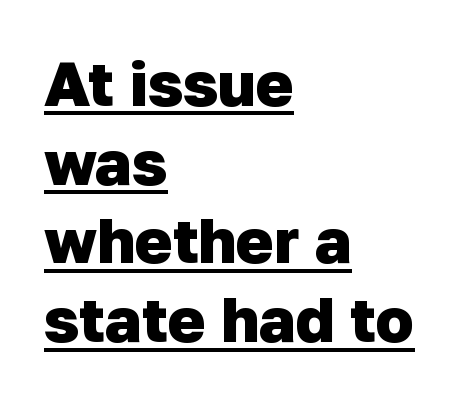
The font is running at its bold setting. The words here are underlined. The face used here is rendered with its standard letterfit. Check where the strokes stop: nothing finishes them off — pure sans. Normally led — the rows are evenly, conventionally spaced. Looks like regular typesetting: each glyph gets only the width it needs.
